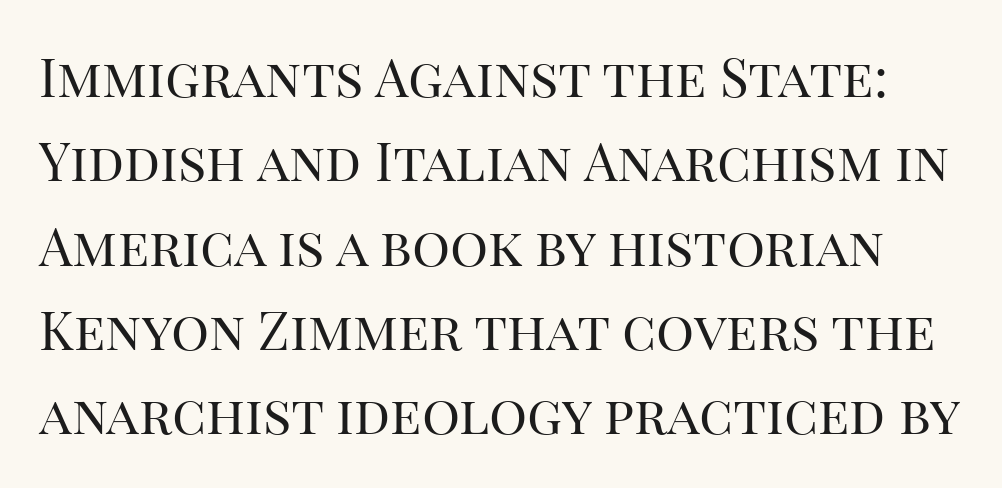
Q: Is the text bold? A: No.
Q: Is the text italic (slanted)? A: No, it is upright.
Q: Is the typeface a serif or a sans-serif typeface? A: Serif.
Q: Is the text underlined? A: No.
Q: Is the spacing between letters normal or unusually wide? A: Normal.
Q: Is the spacing between lines tight, normal or loose? A: Normal.
Q: Width (condensed, normal, or wide)? A: Normal.
Q: Stroke contrast? A: High.
Q: x-height? A: Large.
Q: Monospaced? A: No.
